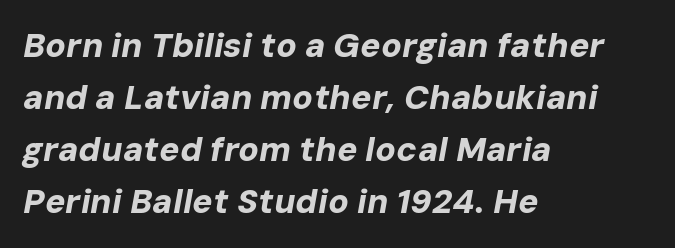
Nobody drew a line under any word here. The glyphs look as if they've been sheared to an angle. Does the weight exceed regular? Yes, all the way to bold. Summary of vertical rhythm: regular, with standard interline spacing.
